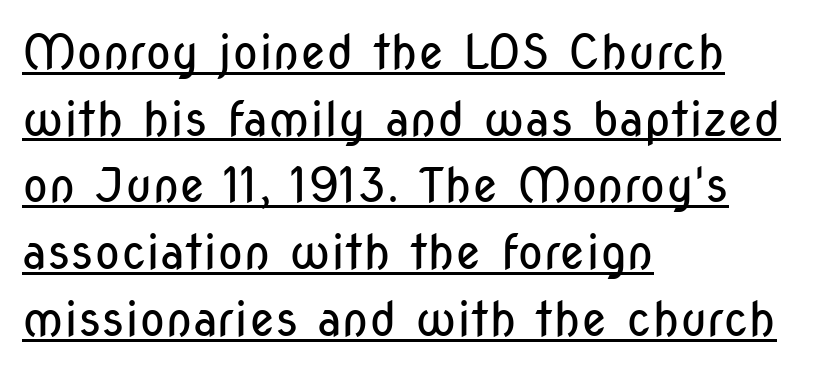
{"serif": "no", "italic": "no", "bold": "no", "weight": "regular", "width": "condensed", "stroke_contrast": "low", "x_height": "medium", "monospaced": "no", "underline": "yes", "align": "left", "line_spacing": "normal", "line_spacing_ratio": 1.39, "letter_spacing": "normal", "letter_spacing_em": 0.0, "glyph_px": 48}
